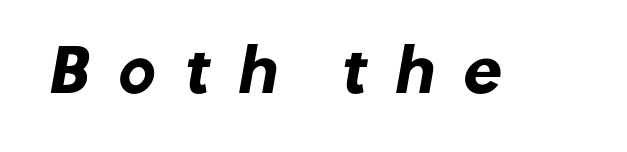
{"serif": "no", "bold": "yes", "weight": "heavy", "width": "normal", "stroke_contrast": "low", "x_height": "medium", "monospaced": "no", "underline": "no", "letter_spacing": "wide", "letter_spacing_em": 0.45, "glyph_px": 57}
